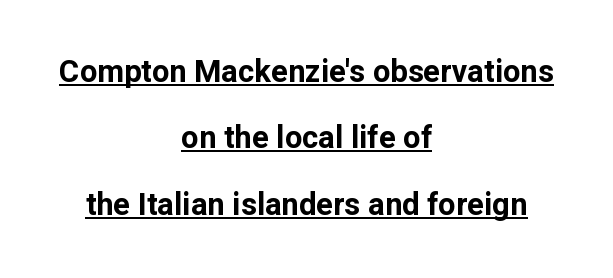
The type sits square on the baseline with zero lean. You can tell from the bare stems that sans-serif type was used. Each letter keeps its own natural width here, so spacing adapts to shape. Underlined type. Where is the straight margin? There isn't one; the lines are centered.
